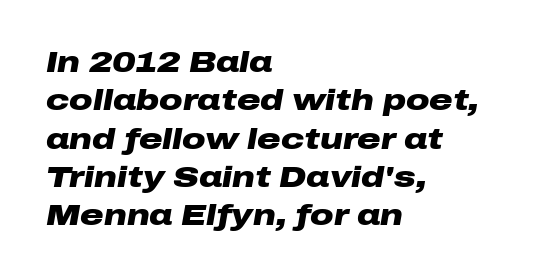
Every character sits at an angle, as italics do. Honestly, the letter spacing is just normal — you wouldn't notice it. How heavy is the stroke? Heavy — this is a bold. Caption: multi-line text, flush left, ragged right. The letters advance in unequal steps, a hallmark of proportional type.
